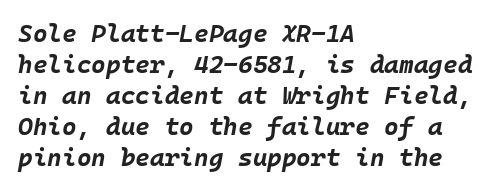
{"italic": "yes", "lean": "right", "slant_degrees": 10, "bold": "yes", "underline": "no", "align": "left", "line_spacing_ratio": 1.24, "letter_spacing": "normal", "letter_spacing_em": 0.0, "glyph_px": 25}
